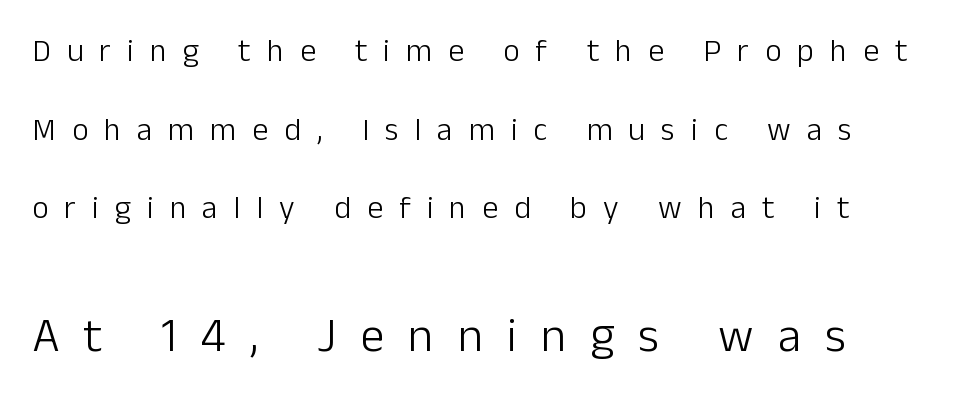
There is plenty of visible air inserted between adjacent glyphs. The baseline area is clear. The more generous point size was reserved for the lower chunk. These lines stand farther apart than default settings would place them.
